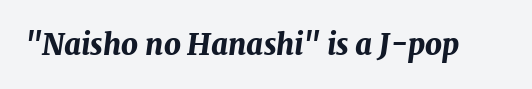
The image shows 29 px bold type, italic (leaning right); set normal letter spacing, not underlined; medium stroke contrast and a medium x-height.
